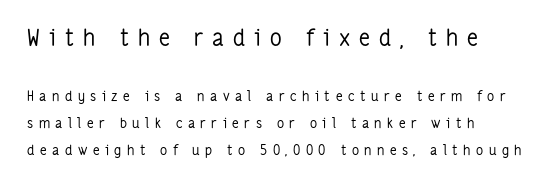
The image shows 23 px text type, upright; set left-aligned, loose line spacing (1.91x), unusually wide letter spacing (+0.39 em), not underlined; the first (top) block is 1.64x larger.
